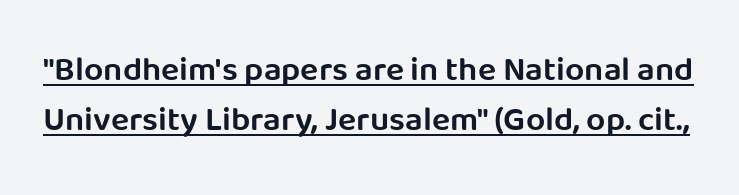
Q: Is the text bold? A: Semi-bold.
Q: Is the text italic (slanted)? A: No, it is upright.
Q: Is the typeface a serif or a sans-serif typeface? A: Sans-serif.
Q: Is the text underlined? A: Yes.
Q: Is the spacing between letters normal or unusually wide? A: Normal.
Q: Is the spacing between lines tight, normal or loose? A: Normal.
Q: Width (condensed, normal, or wide)? A: Normal.
Q: Stroke contrast? A: Low.
Q: x-height? A: Large.
Q: Monospaced? A: No.
